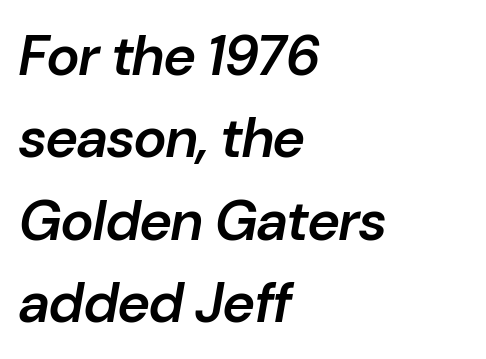
Q: Is the text bold? A: Semi-bold.
Q: Is the text italic (slanted)? A: Yes, it leans right by about 10 degrees.
Q: Is the text underlined? A: No.
Q: How is the paragraph aligned? A: Left-aligned.
Q: Is the spacing between letters normal or unusually wide? A: Normal.
Q: Is the spacing between lines tight, normal or loose? A: Normal.
Q: Width (condensed, normal, or wide)? A: Normal.
Q: Stroke contrast? A: Low.
Q: x-height? A: Medium.
Q: Monospaced? A: No.
